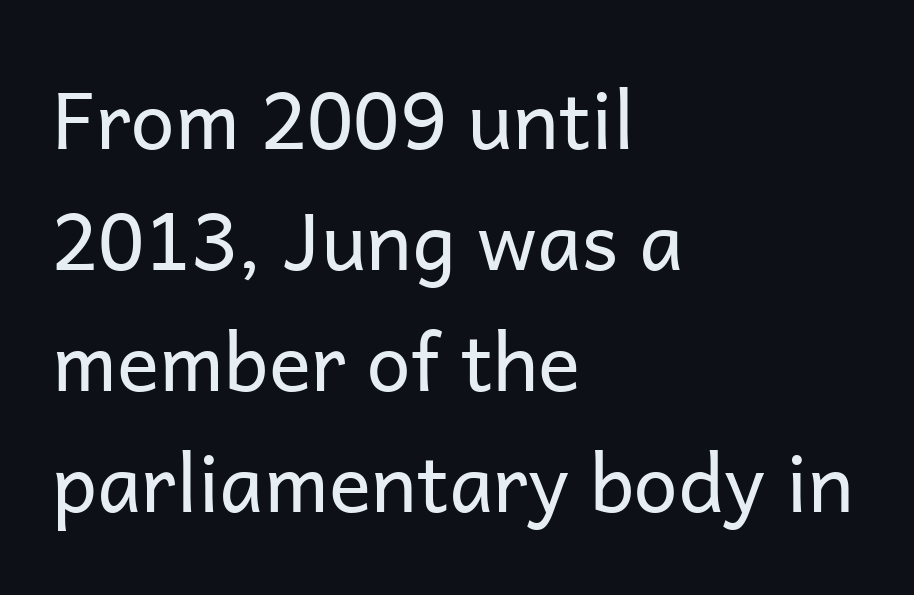
One glance says typical: line gaps are just what's usual. Nothing heavy about these letters — not bold at all. Every character sits straight up, as roman type does. The designer went with a sans here, leaving each stem footless. The glyphs are unaccompanied by any horizontal stroke below them.
